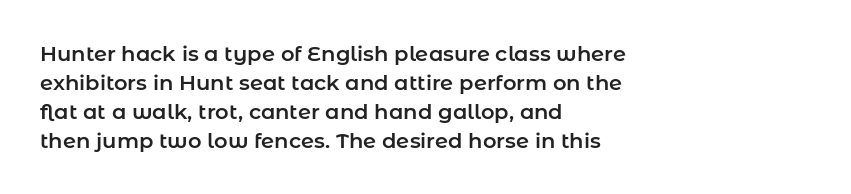
Does the leading feel generous? No, just average. Nobody touched the tracking dial on this one. This is the regular roman posture of the typeface. Visually the block forms a straight wall on the left and a jagged coastline on the right.
